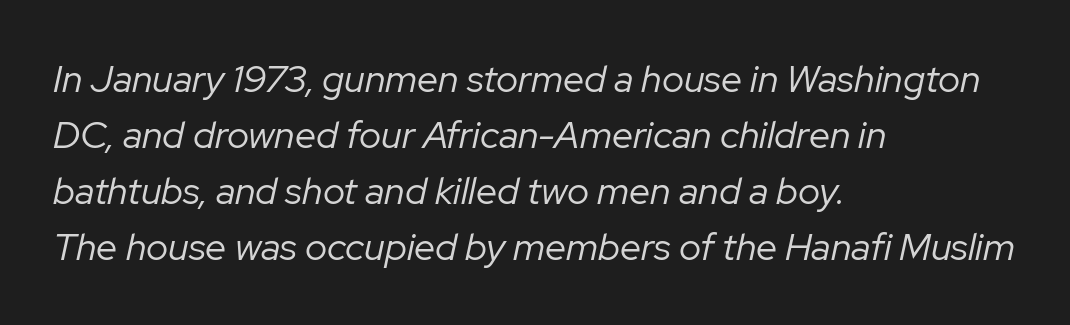
{"italic": "yes", "lean": "right", "slant_degrees": 12, "bold": "no", "weight": "regular", "width": "normal", "stroke_contrast": "low", "x_height": "medium", "monospaced": "no", "underline": "no", "align": "left", "line_spacing": "normal", "line_spacing_ratio": 1.47, "letter_spacing": "normal", "letter_spacing_em": 0.0, "glyph_px": 38}
